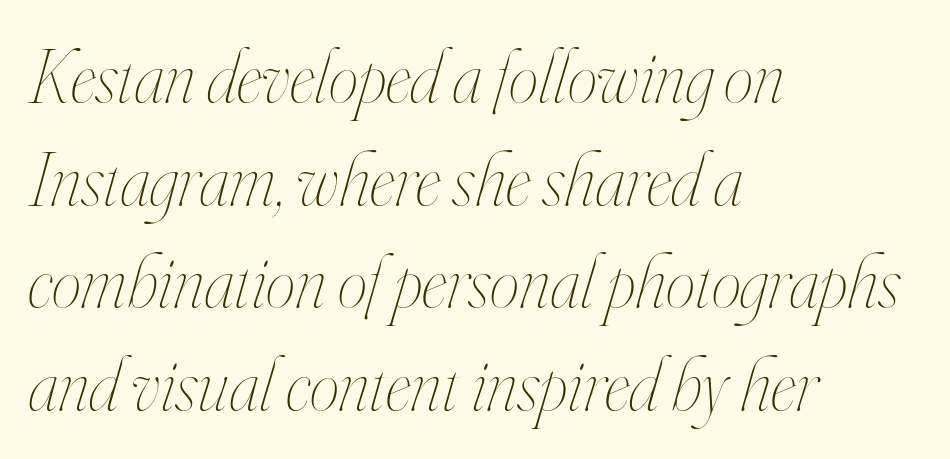
{"italic": "yes", "lean": "right", "slant_degrees": 16, "bold": "no", "weight": "thin", "width": "condensed", "stroke_contrast": "high", "x_height": "small", "monospaced": "no", "underline": "no", "align": "left", "line_spacing": "normal", "line_spacing_ratio": 1.37, "letter_spacing": "normal", "letter_spacing_em": 0.0, "glyph_px": 75}
